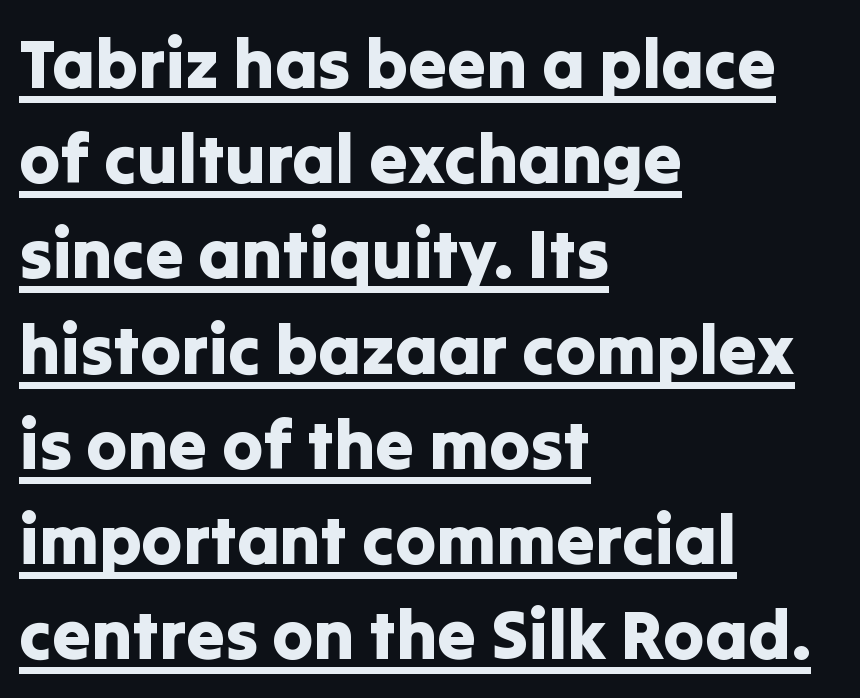
The image shows 69 px sans-serif type, upright; set left-aligned, normal line spacing (1.38x), normal letter spacing, underlined; low stroke contrast and a medium x-height.
